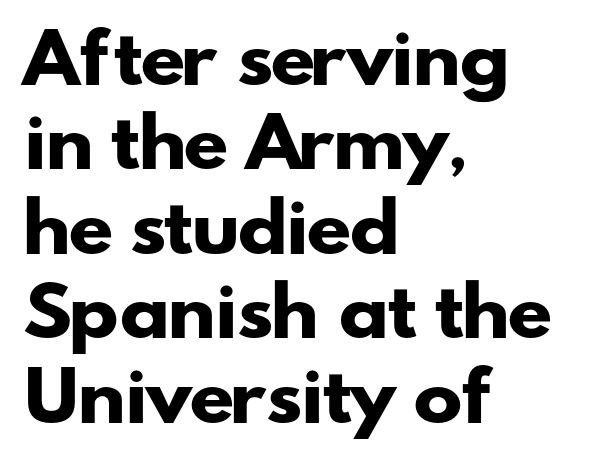
The image shows 66 px heavy, wide sans-serif type; set left-aligned, normal line spacing (1.28x), normal letter spacing, not underlined; low stroke contrast and a small x-height.
